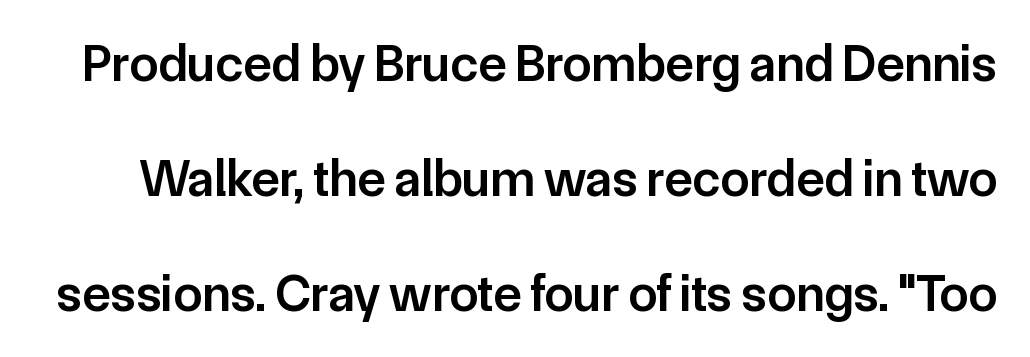
Q: Is the text bold? A: Semi-bold.
Q: Is the text italic (slanted)? A: No, it is upright.
Q: Is the typeface a serif or a sans-serif typeface? A: Sans-serif.
Q: Is the text underlined? A: No.
Q: Is the spacing between letters normal or unusually wide? A: Normal.
Q: Is the spacing between lines tight, normal or loose? A: Loose.
Q: Width (condensed, normal, or wide)? A: Normal.
Q: Stroke contrast? A: Low.
Q: x-height? A: Medium.
Q: Monospaced? A: No.
